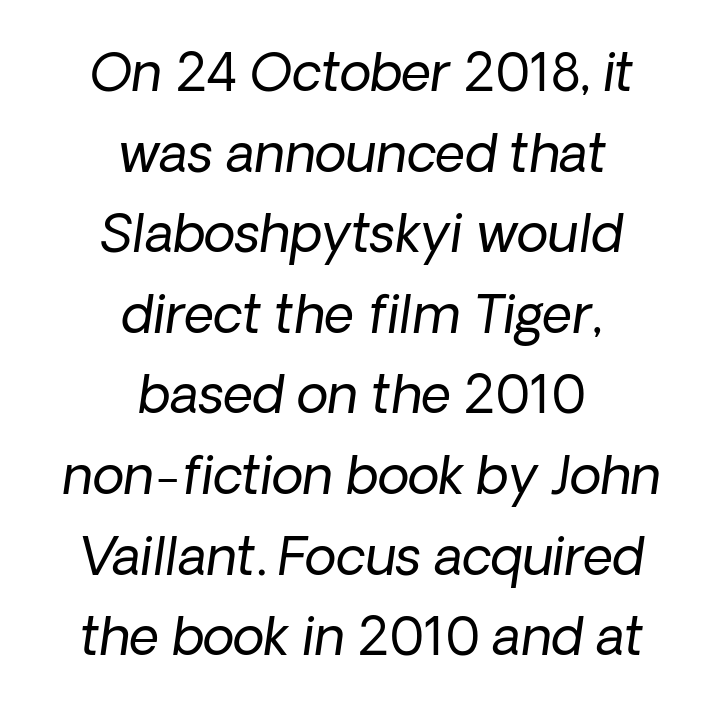
{"italic": "yes", "lean": "right", "slant_degrees": 8, "bold": "no", "weight": "regular", "width": "normal", "stroke_contrast": "low", "x_height": "medium", "monospaced": "no", "underline": "no", "align": "center", "line_spacing": "normal", "line_spacing_ratio": 1.55, "letter_spacing": "normal", "letter_spacing_em": 0.0, "glyph_px": 52}
